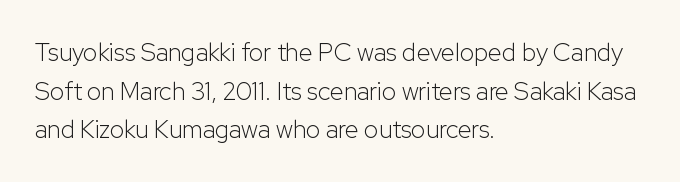
Notice how descenders clear the ascenders below comfortably — that's standard leading. Posture: vertical. Letter spacing: default. This rendering uses left alignment, leaving the right contour irregular.
